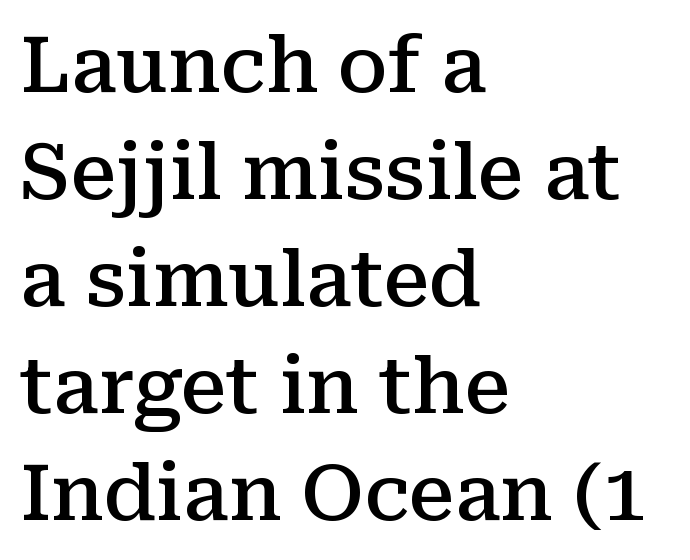
A typesetter would call this proportional, since set widths differ per character. Observe the serifs anchoring each vertical stroke in this sample. A typesetter would mark this as roman, not italic. Here the glyphs are tracked normally, forming tight word shapes. Glance below the letters and you will spot only blank space. Each new line begins a customary step beneath the previous one.
